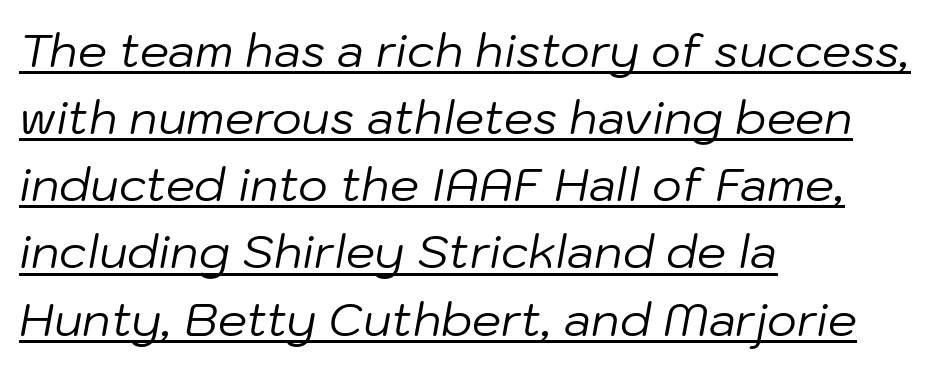
The image shows 46 px regular-weight type, italic (leaning right); set left-aligned, normal line spacing (1.46x), normal letter spacing, underlined; low stroke contrast and a medium x-height.
